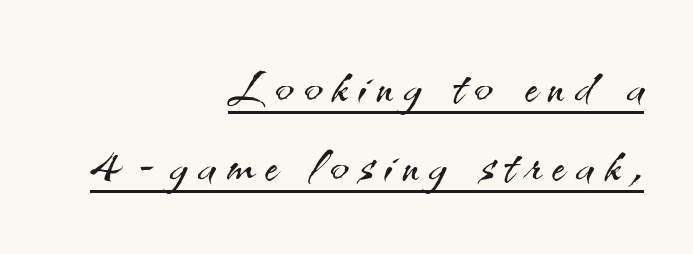
These characters rest on top of a visible drawn line. I'd call this a sans setting — the letters go barefoot. Is this a fixed-width face? No — the glyphs have proportional, varying widths. The lines in this sample share a right terminus and differ only in where they begin. This reads as an unemphasized weight, regular at the heaviest.
